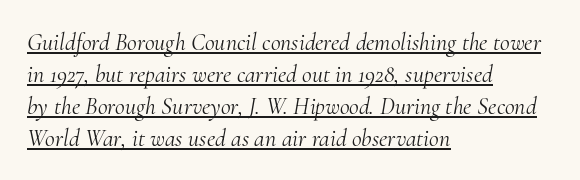
{"italic": "yes", "lean": "right", "slant_degrees": 10, "bold": "no", "underline": "yes", "align": "left", "line_spacing": "normal", "line_spacing_ratio": 1.33, "letter_spacing": "normal", "letter_spacing_em": 0.0, "glyph_px": 24}
